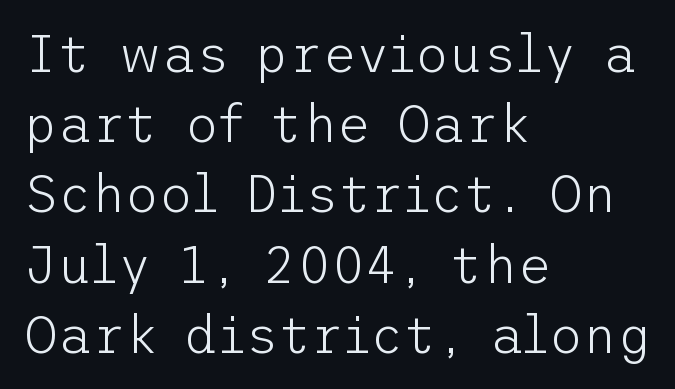
{"serif": "no", "italic": "no", "bold": "no", "weight": "light", "width": "normal", "stroke_contrast": "low", "x_height": "medium", "underline": "no", "align": "left", "line_spacing": "normal", "line_spacing_ratio": 1.35, "letter_spacing": "normal", "letter_spacing_em": 0.0, "glyph_px": 52}
